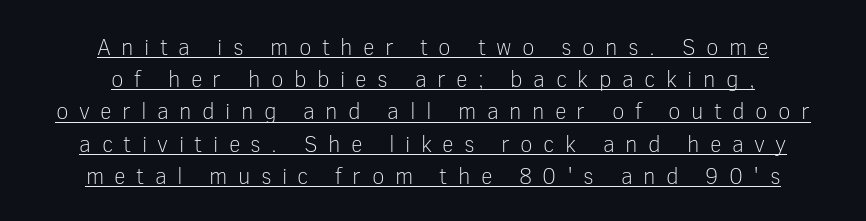
Q: Is the text bold? A: No.
Q: Is the text italic (slanted)? A: No, it is upright.
Q: Is the text underlined? A: Yes.
Q: How is the paragraph aligned? A: Centered.
Q: Is the spacing between letters normal or unusually wide? A: Unusually wide.
Q: Is the spacing between lines tight, normal or loose? A: Normal.
